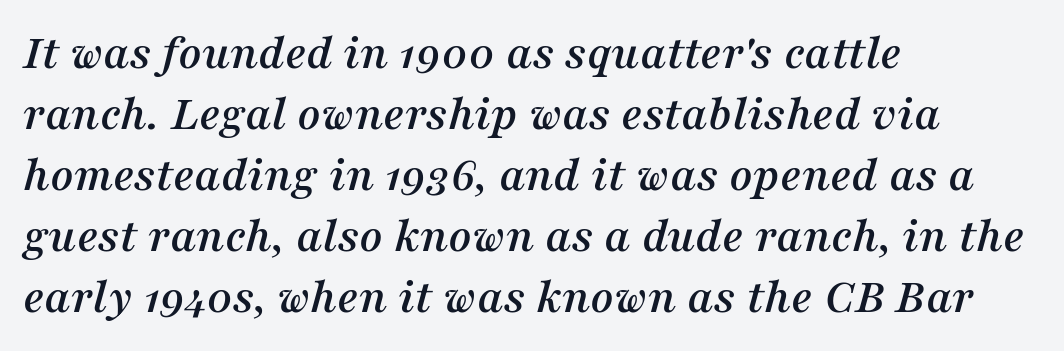
The rendering uses natural spacing where letterforms have individual widths. Observe the serifs anchoring each vertical stroke in this sample. Bare-footed words on every line. Left-aligned paragraph, ragged on the right. Inter-character spacing is left at the font's built-in metrics.
